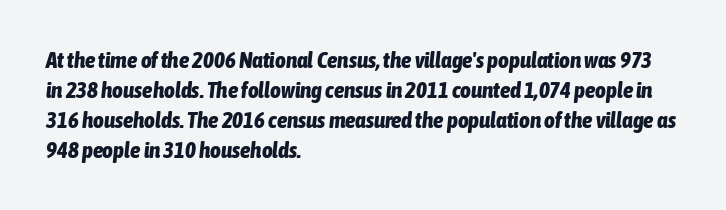
{"italic": "yes", "lean": "right", "slant_degrees": 6, "bold": "yes", "underline": "no", "align": "left", "line_spacing": "normal", "line_spacing_ratio": 1.31, "letter_spacing": "normal", "letter_spacing_em": 0.0, "glyph_px": 23}
